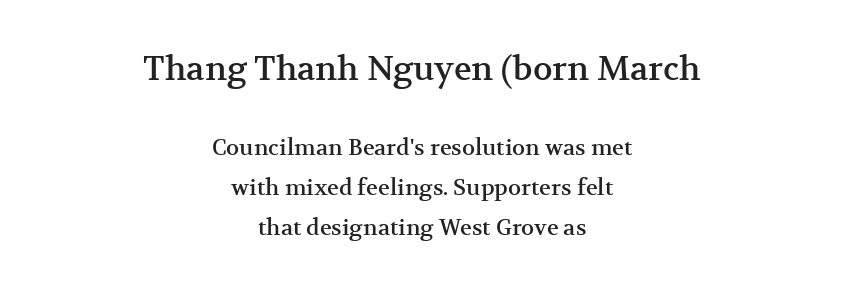
The image shows 33 px serif type, upright; set centered, line spacing 1.81x, normal letter spacing, not underlined; the first (top) block is 1.5x larger; medium stroke contrast and a medium x-height.
